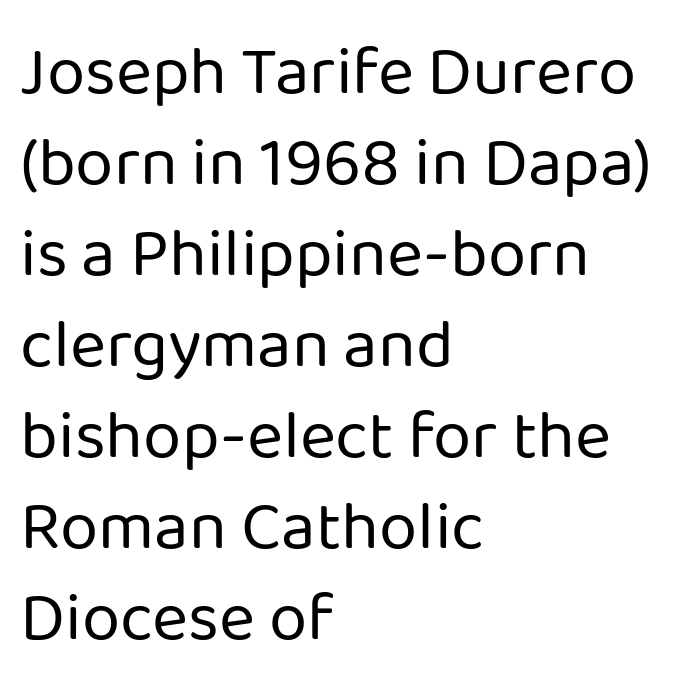
The image shows 69 px regular-weight sans-serif type, upright; set left-aligned, normal line spacing (1.32x), normal letter spacing, not underlined; low stroke contrast and a medium x-height.
